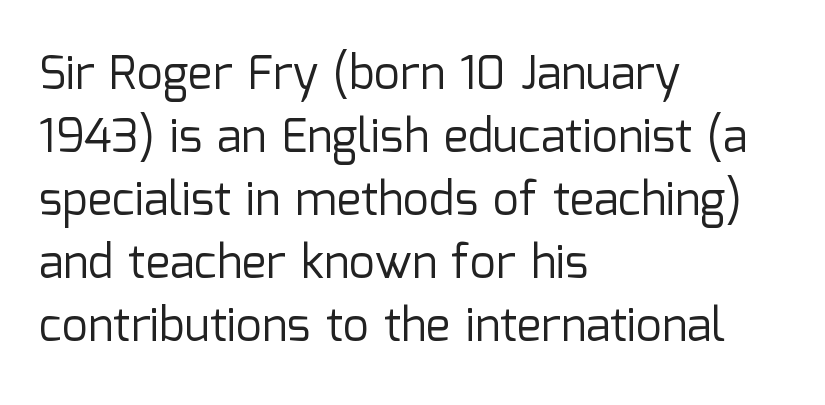
{"serif": "no", "italic": "no", "bold": "no", "weight": "regular", "width": "normal", "stroke_contrast": "low", "x_height": "medium", "monospaced": "no", "underline": "no", "align": "left", "line_spacing": "normal", "line_spacing_ratio": 1.37, "letter_spacing": "normal", "letter_spacing_em": 0.0, "glyph_px": 46}
